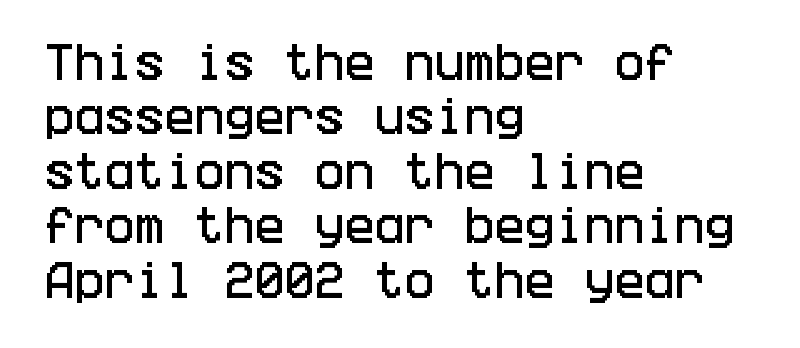
The image shows 40 px condensed sans-serif type, upright; set left-aligned, normal line spacing (1.36x), normal letter spacing, not underlined; low stroke contrast and a large x-height.
